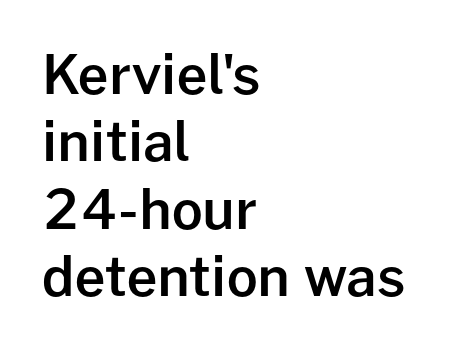
The image shows 54 px semibold sans-serif type, upright; set left-aligned, normal line spacing (1.25x), normal letter spacing, not underlined; low stroke contrast and a medium x-height.
